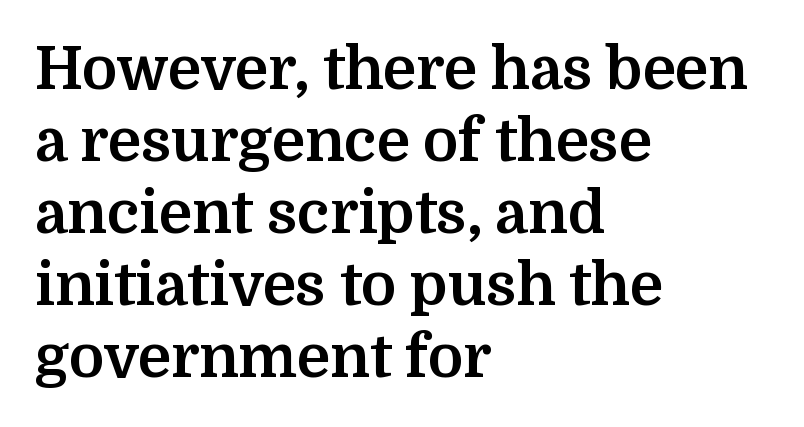
{"serif": "yes", "italic": "no", "bold": "yes", "weight": "bold", "width": "normal", "stroke_contrast": "medium", "x_height": "medium", "monospaced": "no", "underline": "no", "align": "left", "line_spacing_ratio": 1.22, "letter_spacing": "normal", "letter_spacing_em": 0.0, "glyph_px": 59}
